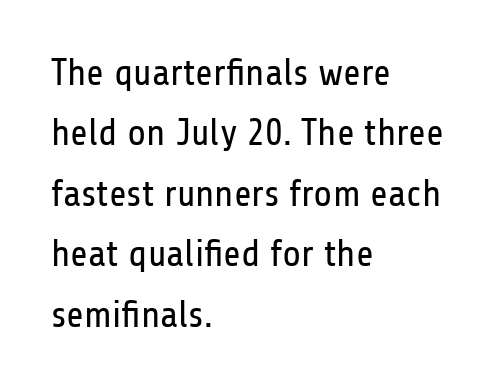
This rendering uses left alignment, leaving the right contour irregular. This is roman type, the default non-slanted kind. A typesetter would call this leading conventional body-copy spacing. The space beneath each line is pristine and unruled. Observe the absence of serifs on each vertical stroke in this sample. This sample uses plain, unmodified letter spacing.
